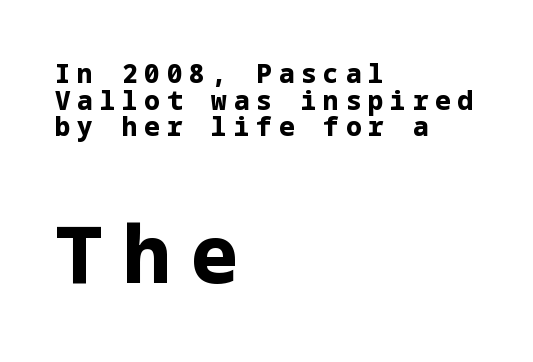
Left-aligned paragraph, ragged on the right. These two chunks differ in scale, with the bottom chunk taking the larger measure. Serifs: no, the terminals of the letterforms are clean. The letters are bold, with thick, heavy strokes.
